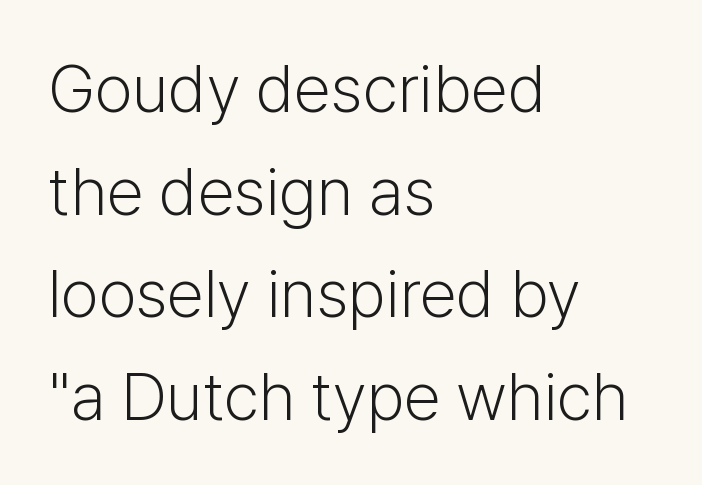
Q: Is the text bold? A: No.
Q: Is the text italic (slanted)? A: No, it is upright.
Q: Is the typeface a serif or a sans-serif typeface? A: Sans-serif.
Q: Is the text underlined? A: No.
Q: How is the paragraph aligned? A: Left-aligned.
Q: Is the spacing between letters normal or unusually wide? A: Normal.
Q: Is the spacing between lines tight, normal or loose? A: Normal.
Q: Width (condensed, normal, or wide)? A: Normal.
Q: Stroke contrast? A: Low.
Q: x-height? A: Medium.
Q: Monospaced? A: No.
